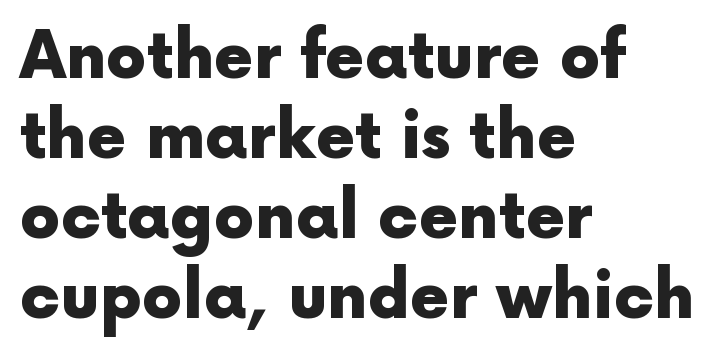
The image shows 64 px heavy sans-serif type, upright; set left-aligned, normal line spacing (1.25x), normal letter spacing, not underlined; a medium x-height.
